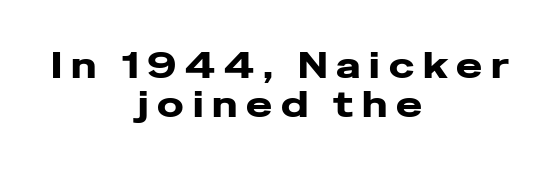
{"serif": "no", "italic": "no", "bold": "yes", "weight": "heavy", "width": "wide", "stroke_contrast": "low", "x_height": "medium", "monospaced": "no", "underline": "no", "align": "center", "line_spacing": "tight", "line_spacing_ratio": 1.11, "letter_spacing": "wide", "letter_spacing_em": 0.25, "glyph_px": 35}
